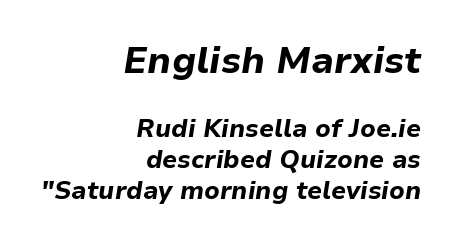
The image shows 37 px bold type, italic (leaning right); set right-aligned, normal line spacing (1.25x), normal letter spacing, not underlined; the first (top) block is 1.48x larger; low stroke contrast and a medium x-height.
